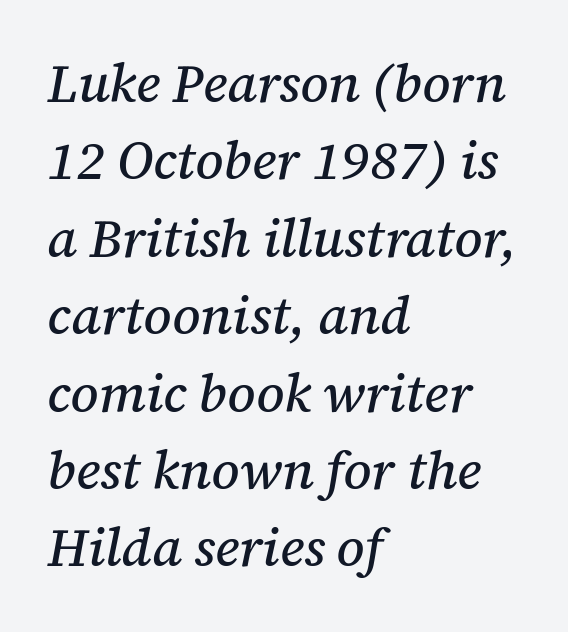
Q: Is the text italic (slanted)? A: Yes, it leans right by about 12 degrees.
Q: Is the typeface a serif or a sans-serif typeface? A: Serif.
Q: Is the text underlined? A: No.
Q: How is the paragraph aligned? A: Left-aligned.
Q: Is the spacing between letters normal or unusually wide? A: Normal.
Q: Is the spacing between lines tight, normal or loose? A: Normal.
Q: Width (condensed, normal, or wide)? A: Normal.
Q: Stroke contrast? A: Medium.
Q: x-height? A: Medium.
Q: Monospaced? A: No.
